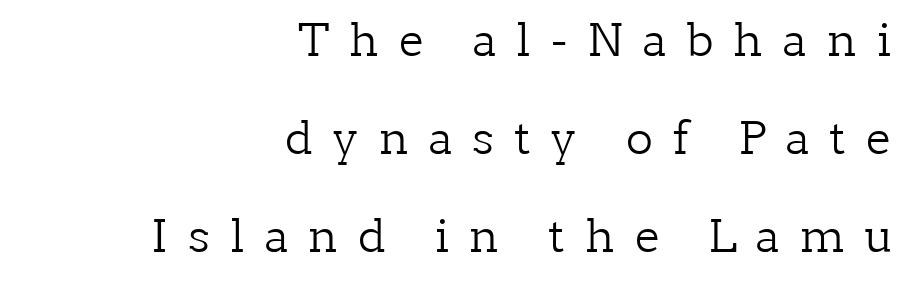
The image shows 45 px light serif type, upright; set right-aligned, loose line spacing (2.18x), unusually wide letter spacing (+0.45 em), not underlined; low stroke contrast and a medium x-height.
